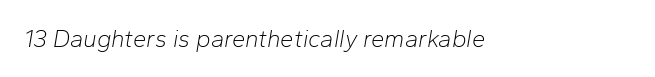
The image shows 24 px text type, italic (leaning right); set normal letter spacing, not underlined.
